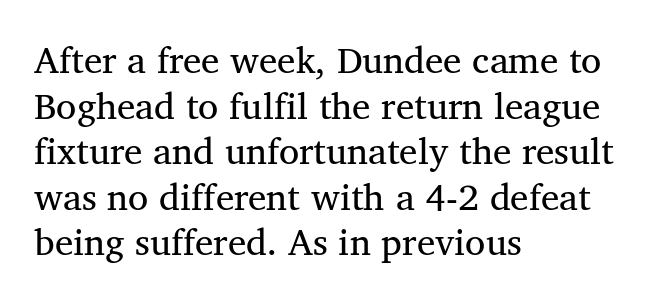
The image shows 37 px regular-weight serif type; set left-aligned, line spacing 1.23x, normal letter spacing, not underlined; medium stroke contrast and a medium x-height.
